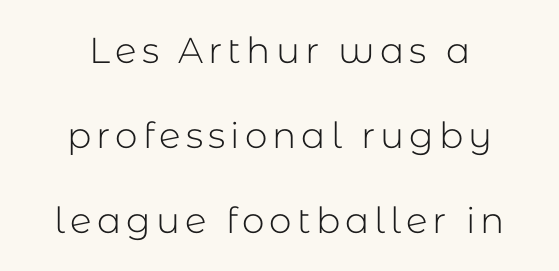
{"serif": "no", "italic": "no", "bold": "no", "weight": "light", "width": "normal", "stroke_contrast": "low", "x_height": "medium", "monospaced": "no", "underline": "no", "align": "center", "line_spacing": "loose", "line_spacing_ratio": 2.36, "glyph_px": 36}
